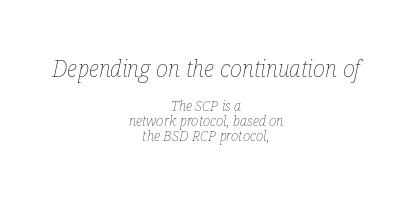
{"italic": "yes", "lean": "right", "slant_degrees": 12, "bold": "no", "underline": "no", "align": "center", "line_spacing": "tight", "line_spacing_ratio": 1.1, "letter_spacing": "normal", "letter_spacing_em": 0.0, "larger_block": "first", "size_ratio": 1.64, "glyph_px": 23}
